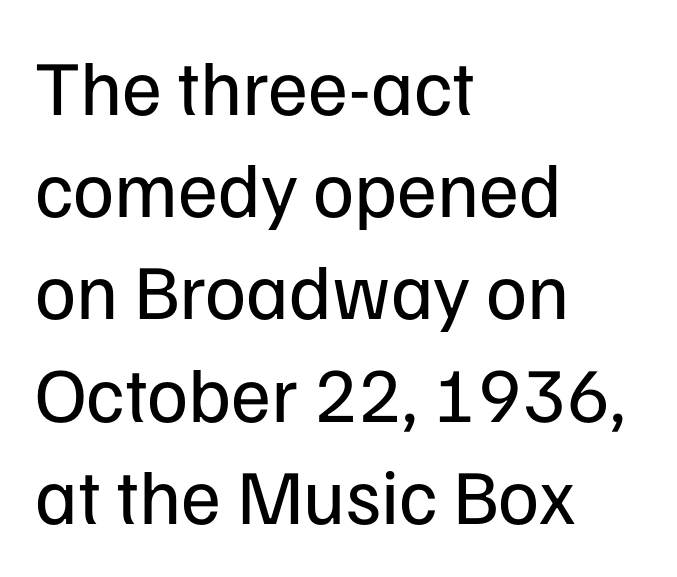
The image shows 78 px regular-weight sans-serif type, upright; set left-aligned, normal line spacing (1.31x), normal letter spacing, not underlined; low stroke contrast and a medium x-height.
